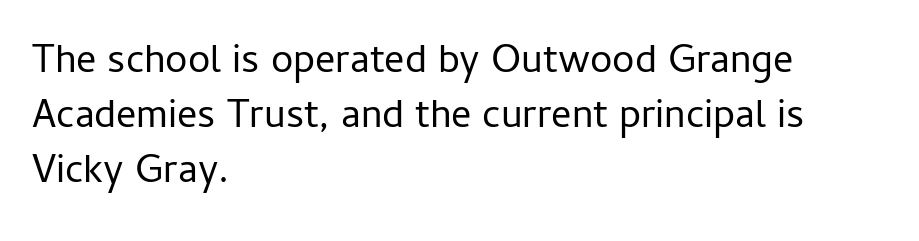
The image shows 40 px regular-weight sans-serif type, upright; set left-aligned, normal line spacing (1.38x), normal letter spacing, not underlined; low stroke contrast and a medium x-height.
